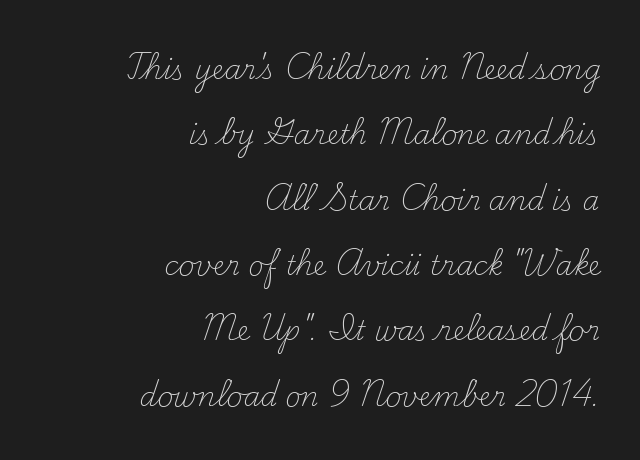
{"bold": "no", "underline": "no", "align": "right", "line_spacing": "loose", "line_spacing_ratio": 2.42, "letter_spacing": "normal", "letter_spacing_em": 0.0, "glyph_px": 27}
